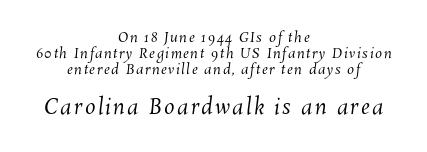
Q: Is the text bold? A: No.
Q: Is the text underlined? A: No.
Q: How is the paragraph aligned? A: Centered.
Q: Is the spacing between lines tight, normal or loose? A: Tight.
Q: Which block of text is set in a larger size, the first (top) or the second (bottom)? A: The second (bottom) one.
